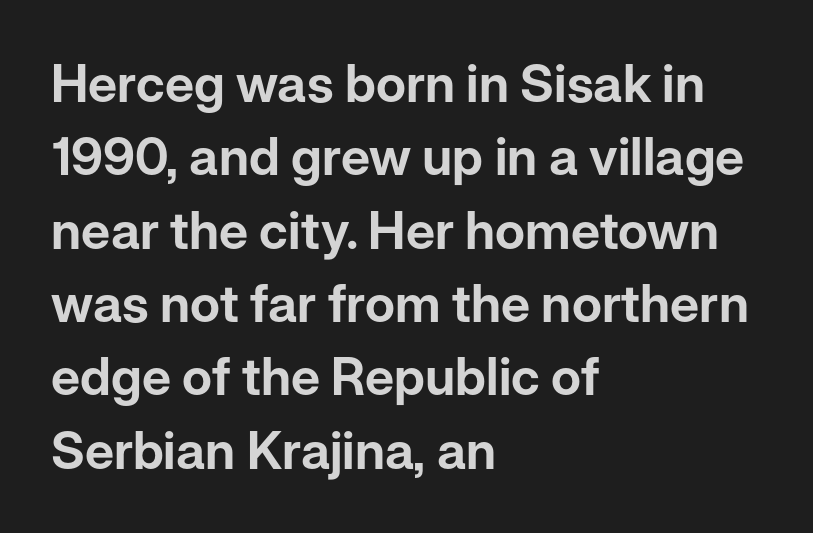
The image shows 52 px sans-serif type, upright; set left-aligned, normal line spacing (1.41x), normal letter spacing, not underlined; low stroke contrast and a medium x-height.
